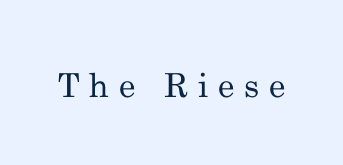
Stroke terminals: seriffed. Words float on clear page, feet unadorned. The font's upright variant was chosen for this text. The letterforms stand isolated, each surrounded by extra space. A typesetter would call this proportional, since set widths differ per character.
